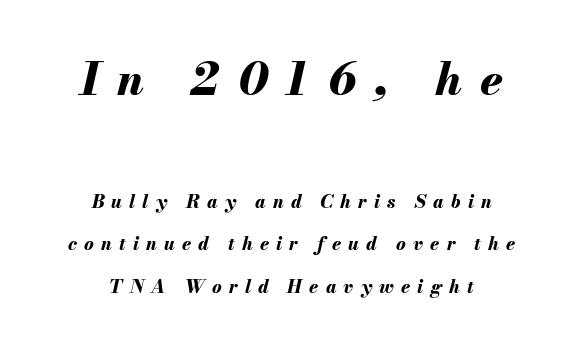
The image shows 45 px bold type, italic (leaning right); set centered, loose line spacing (2.37x), unusually wide letter spacing (+0.4 em), not underlined; the first (top) block is 2.5x larger; medium stroke contrast and a small x-height.
